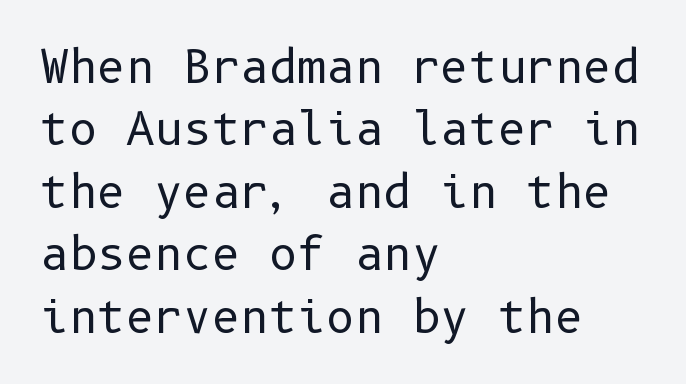
{"serif": "no", "italic": "no", "bold": "no", "weight": "regular", "width": "normal", "stroke_contrast": "low", "x_height": "medium", "underline": "no", "align": "left", "line_spacing": "normal", "line_spacing_ratio": 1.42, "letter_spacing": "normal", "letter_spacing_em": 0.0, "glyph_px": 44}
